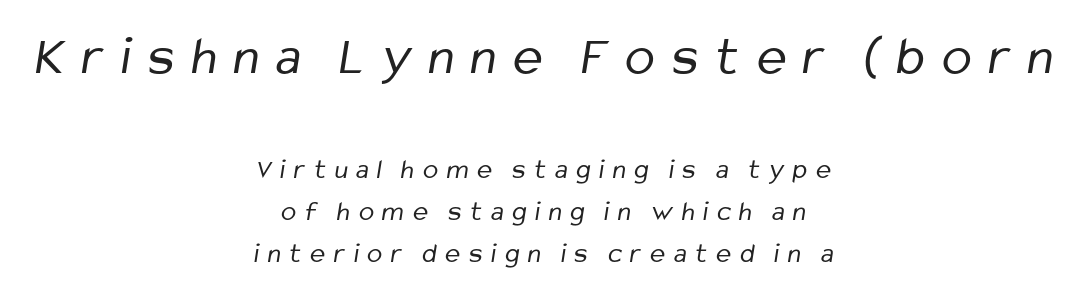
Q: Is the text bold? A: No.
Q: Is the typeface a serif or a sans-serif typeface? A: Sans-serif.
Q: Is the text underlined? A: No.
Q: How is the paragraph aligned? A: Centered.
Q: Is the spacing between letters normal or unusually wide? A: Unusually wide.
Q: Is the spacing between lines tight, normal or loose? A: Normal.
Q: Which block of text is set in a larger size, the first (top) or the second (bottom)? A: The first (top) one.
Q: Width (condensed, normal, or wide)? A: Condensed.
Q: Stroke contrast? A: Low.
Q: x-height? A: Medium.
Q: Monospaced? A: No.
